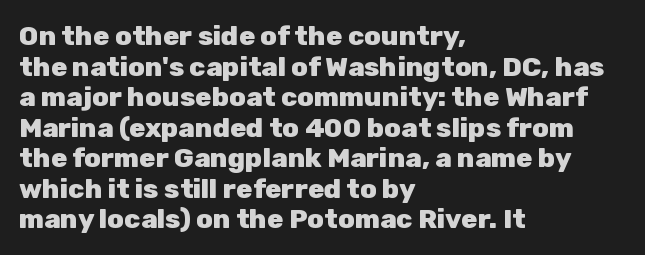
The text block is weighted toward the left margin, trailing off unevenly rightward. The strokes are fattened all the way to bold. The strip under each line holds only bare page. Look at the tracking — it's just the regular setting, nothing added. The typography opts for an upright posture over an oblique one.
